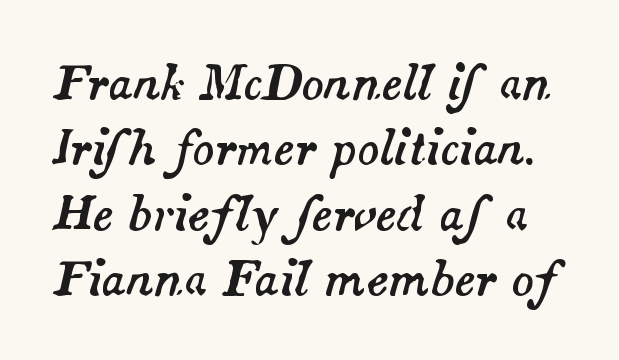
{"italic": "yes", "lean": "right", "slant_degrees": 14, "width": "normal", "stroke_contrast": "medium", "x_height": "small", "monospaced": "no", "underline": "no", "line_spacing": "normal", "line_spacing_ratio": 1.42, "letter_spacing": "normal", "letter_spacing_em": 0.0, "glyph_px": 46}
